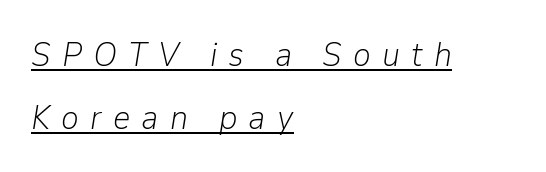
The rendering anchors every line to the left-hand side. Tracking here is generous; glyphs stand well apart from one another. These lines were composed using italics. Is the stroke heavy? The answer is a plain regular-or-lighter.
